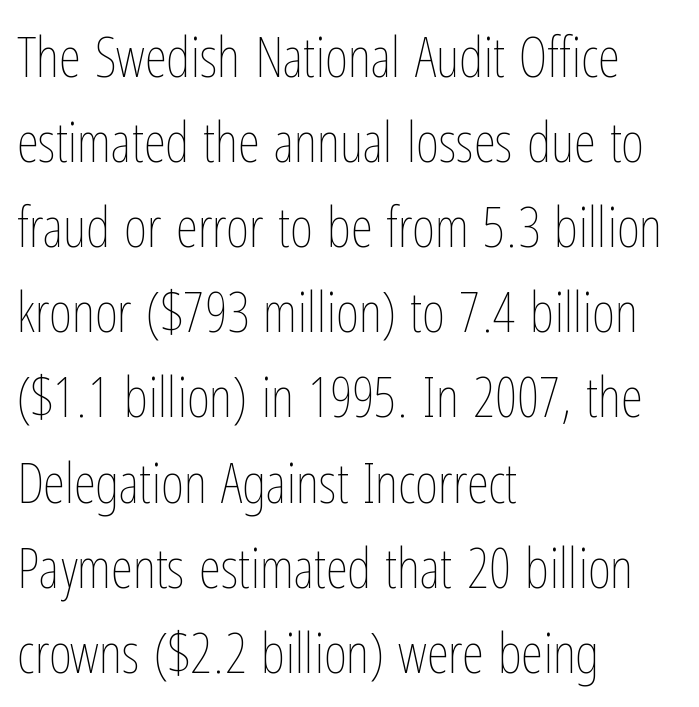
Q: Is the text bold? A: No.
Q: Is the text italic (slanted)? A: No, it is upright.
Q: Is the text underlined? A: No.
Q: How is the paragraph aligned? A: Left-aligned.
Q: Is the spacing between letters normal or unusually wide? A: Normal.
Q: Is the spacing between lines tight, normal or loose? A: Normal.
Q: Width (condensed, normal, or wide)? A: Condensed.
Q: Stroke contrast? A: Low.
Q: x-height? A: Medium.
Q: Monospaced? A: No.
